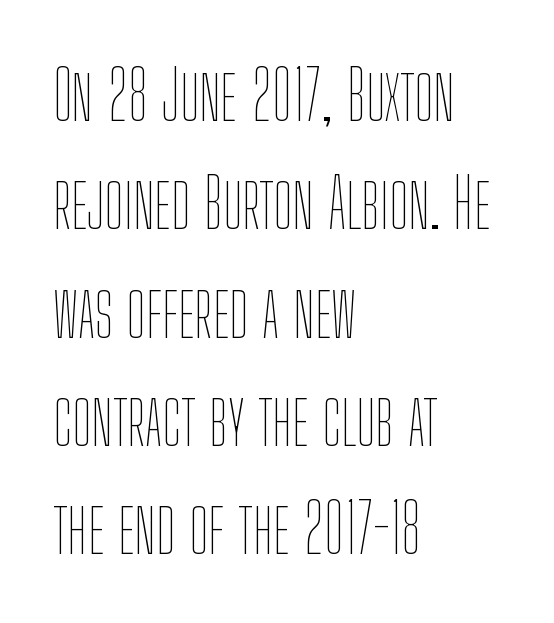
Q: Is the text bold? A: No.
Q: Is the text italic (slanted)? A: No, it is upright.
Q: Is the text underlined? A: No.
Q: How is the paragraph aligned? A: Left-aligned.
Q: Is the spacing between letters normal or unusually wide? A: Normal.
Q: Is the spacing between lines tight, normal or loose? A: Normal.
Q: Width (condensed, normal, or wide)? A: Condensed.
Q: Stroke contrast? A: Low.
Q: x-height? A: Medium.
Q: Monospaced? A: No.
